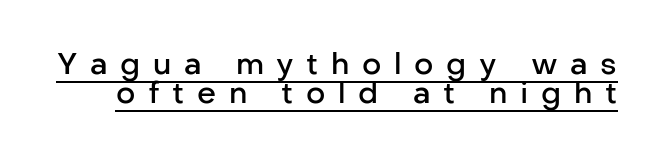
The image shows 30 px semibold sans-serif type, upright; set tight line spacing (0.97x), unusually wide letter spacing (+0.42 em), underlined; low stroke contrast and a medium x-height.
